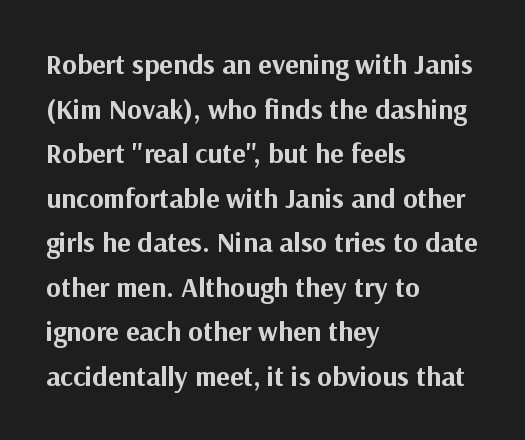
{"serif": "no", "italic": "no", "bold": "yes", "weight": "bold", "width": "normal", "stroke_contrast": "medium", "x_height": "medium", "monospaced": "no", "underline": "no", "align": "left", "line_spacing": "normal", "line_spacing_ratio": 1.59, "letter_spacing": "normal", "letter_spacing_em": 0.0, "glyph_px": 28}
